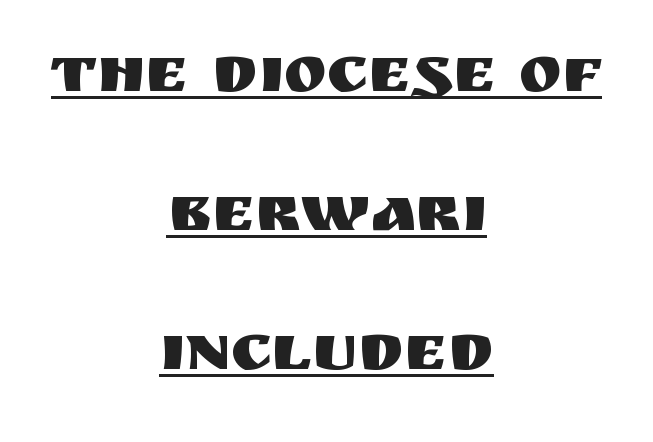
Q: Is the text italic (slanted)? A: No, it is upright.
Q: Is the typeface a serif or a sans-serif typeface? A: Sans-serif.
Q: Is the text underlined? A: Yes.
Q: How is the paragraph aligned? A: Centered.
Q: Is the spacing between letters normal or unusually wide? A: Normal.
Q: Is the spacing between lines tight, normal or loose? A: Loose.
Q: Width (condensed, normal, or wide)? A: Normal.
Q: Stroke contrast? A: Medium.
Q: x-height? A: Large.
Q: Monospaced? A: No.
